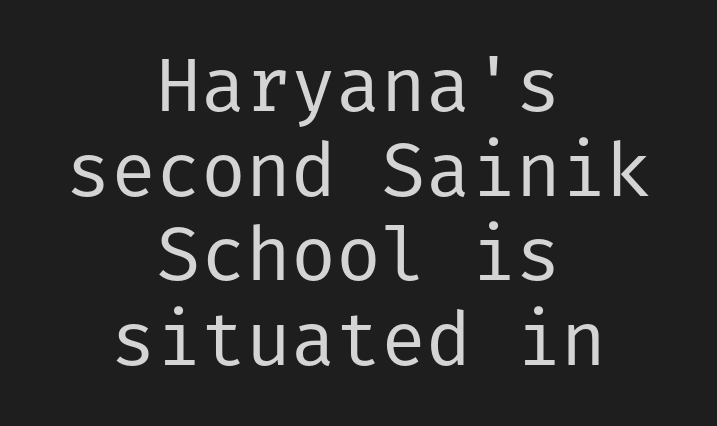
The font family rendered here belongs to the sans-serif group. Each row of text sits above clean, open space. You could call the tracking neutral — neither tight nor loose. Each stroke keeps to a modest, everyday thickness or less. This block would grow much taller if given ordinary leading; it's compressed now.
